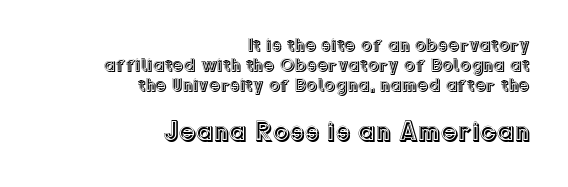
Notice how the stems are strictly vertical — no italics here. Honestly, the letter spacing is just normal — you wouldn't notice it. Right-aligned paragraph, ragged on the left. The letters in the lower block stand taller than those in the block above. Type without underlining.
